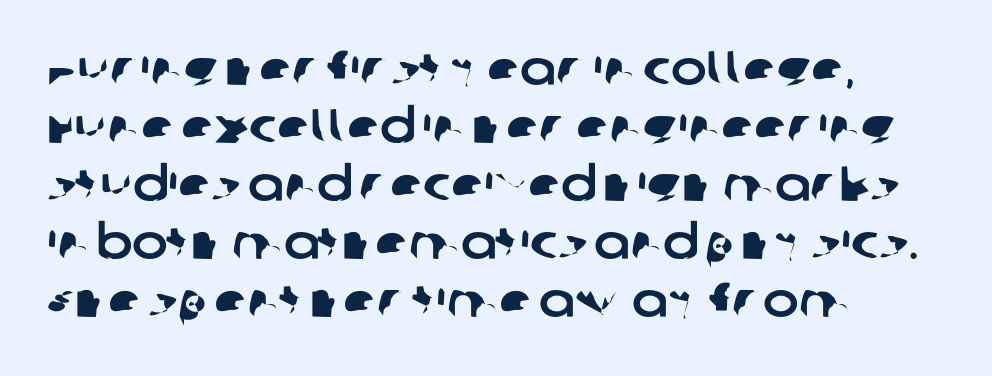
The image shows 48 px sans-serif type; set left-aligned, line spacing 1.21x, normal letter spacing, not underlined; low stroke contrast and a large x-height.
